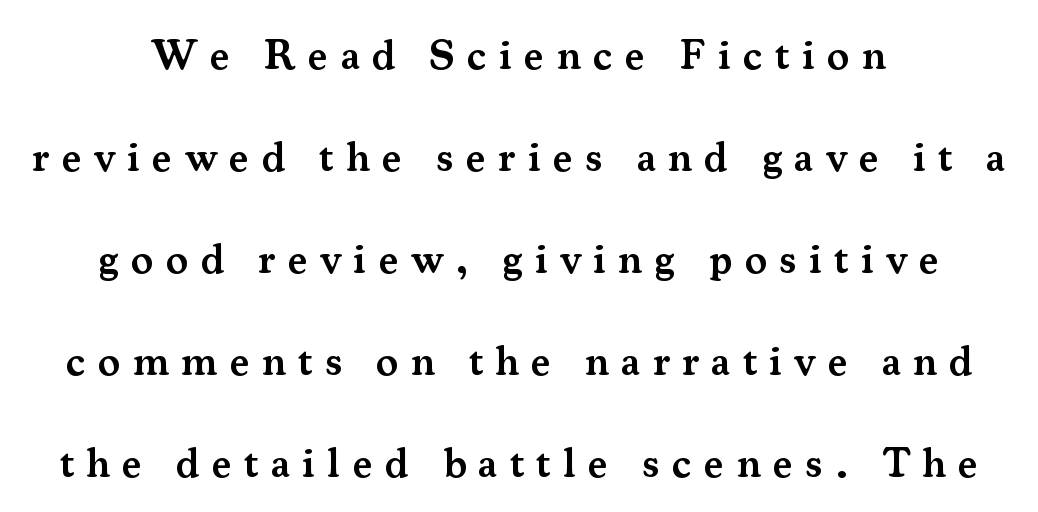
Leftover space on each line is divided equally before and after the words. Rendered with straight, roman letterforms. Proportional: the letters do not fall into vertical columns. There is plenty of visible air inserted between adjacent glyphs.
